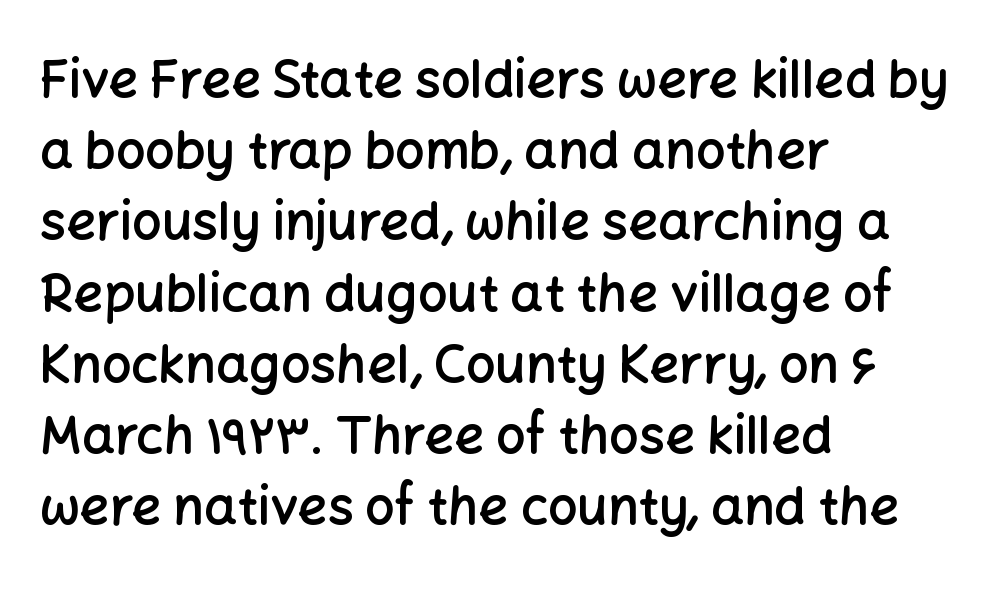
Q: Is the text bold? A: Semi-bold.
Q: Is the text italic (slanted)? A: No, it is upright.
Q: Is the typeface a serif or a sans-serif typeface? A: Sans-serif.
Q: Is the text underlined? A: No.
Q: How is the paragraph aligned? A: Left-aligned.
Q: Is the spacing between letters normal or unusually wide? A: Normal.
Q: Is the spacing between lines tight, normal or loose? A: Normal.
Q: Width (condensed, normal, or wide)? A: Normal.
Q: Stroke contrast? A: Low.
Q: x-height? A: Medium.
Q: Monospaced? A: No.
